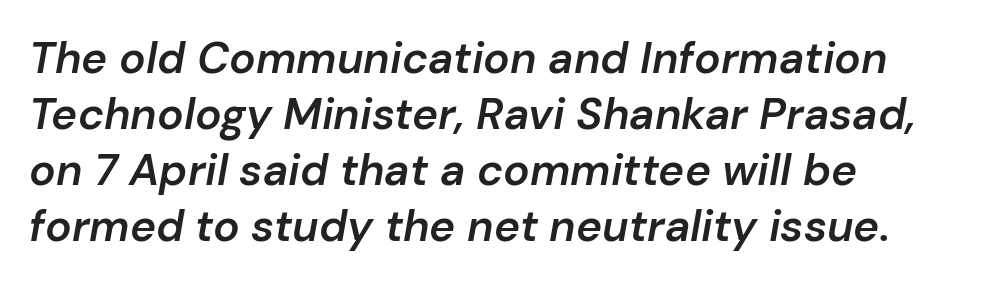
Q: Is the text bold? A: Semi-bold.
Q: Is the text italic (slanted)? A: Yes, it leans right by about 10 degrees.
Q: Is the text underlined? A: No.
Q: How is the paragraph aligned? A: Left-aligned.
Q: Is the spacing between letters normal or unusually wide? A: Normal.
Q: Is the spacing between lines tight, normal or loose? A: Normal.
Q: Width (condensed, normal, or wide)? A: Normal.
Q: Stroke contrast? A: Low.
Q: x-height? A: Medium.
Q: Monospaced? A: No.
